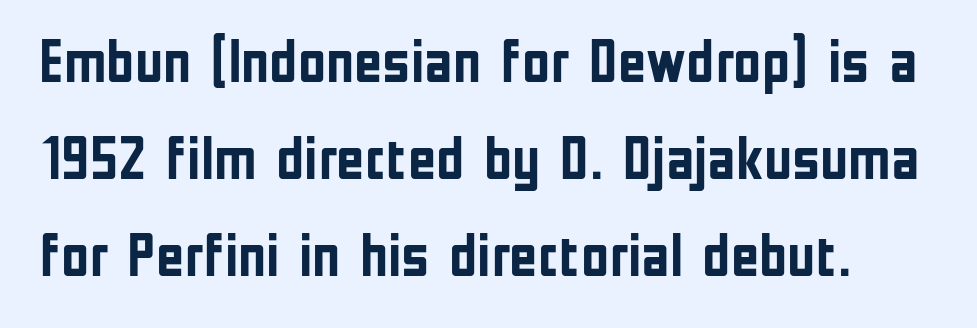
{"serif": "no", "italic": "no", "bold": "yes", "weight": "semibold", "width": "condensed", "stroke_contrast": "low", "x_height": "medium", "monospaced": "no", "underline": "no", "line_spacing": "normal", "line_spacing_ratio": 1.59, "letter_spacing": "normal", "letter_spacing_em": 0.0, "glyph_px": 61}
